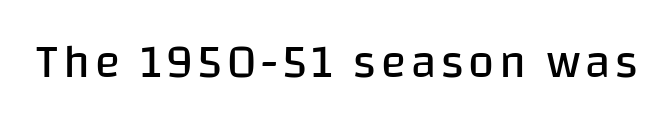
{"serif": "no", "italic": "no", "bold": "no", "weight": "regular", "width": "normal", "stroke_contrast": "low", "x_height": "large", "monospaced": "no", "underline": "no", "glyph_px": 47}
